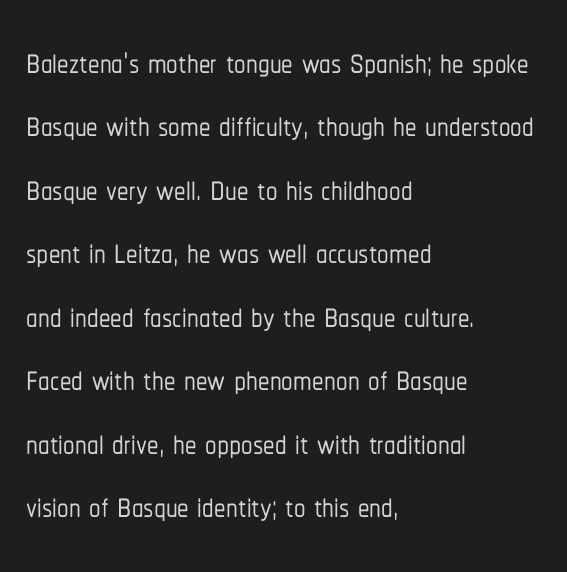
A classic flush-left, rag-right setting is used for this passage. Decoration check: the copy has no underline. Typographically, this falls in the sans-serif category. Here the designer chose a conventional face with non-uniform glyph widths. The vertical gap from one line to the next is medium. Does the lettering tilt? It doesn't — this is upright.
